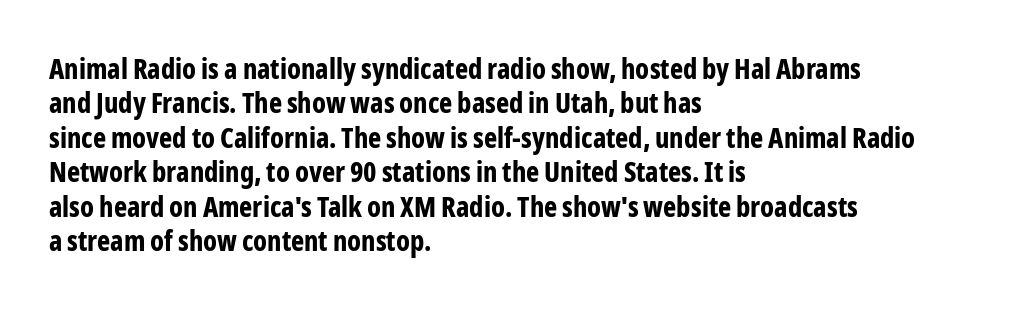
No extra tracking has been applied to these lines. This rendering features lettering with no underline. The typesetter chose a ragged-right arrangement here. Spacing verdict: proportional, widths tailored to each character.
